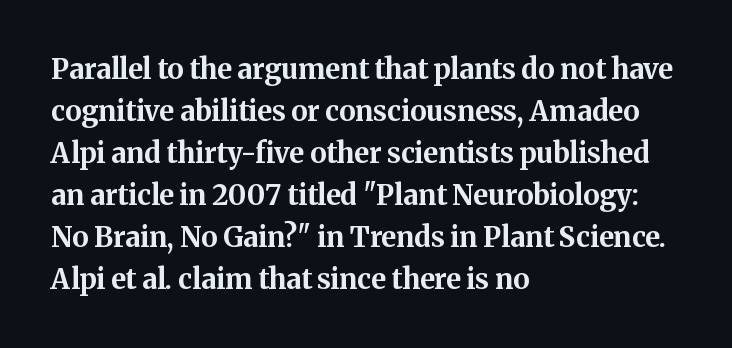
Q: Is the text bold? A: Yes.
Q: Is the text italic (slanted)? A: No, it is upright.
Q: Is the typeface a serif or a sans-serif typeface? A: Serif.
Q: Is the text underlined? A: No.
Q: How is the paragraph aligned? A: Left-aligned.
Q: Is the spacing between letters normal or unusually wide? A: Normal.
Q: Is the spacing between lines tight, normal or loose? A: Normal.
Q: Width (condensed, normal, or wide)? A: Normal.
Q: Stroke contrast? A: Medium.
Q: x-height? A: Medium.
Q: Monospaced? A: No.
